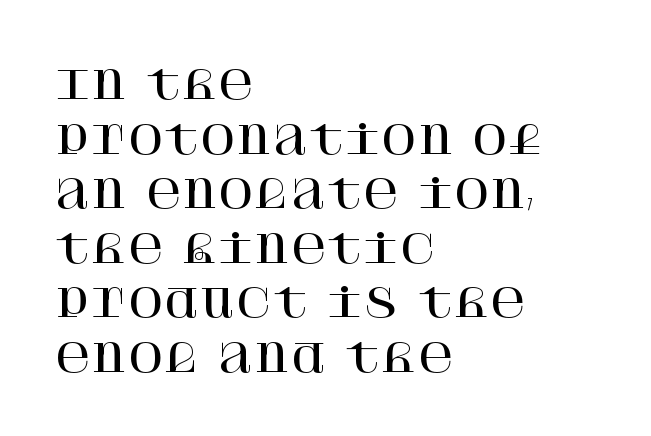
In CSS terms this would be text-align: left. The passage shown stacks its lines at a standard gap. Do the letters lean? They stand straight. The designer went with a serif here, giving each stem small feet. The foot of each line stays bare and open.
